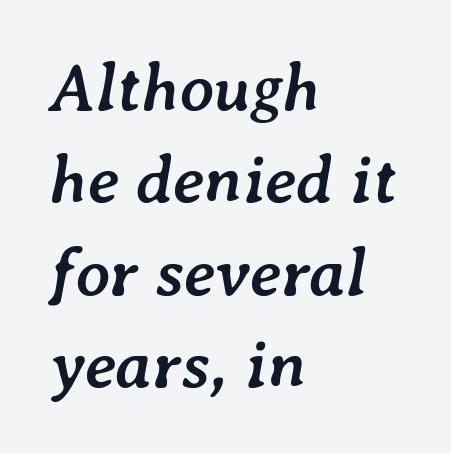
{"italic": "yes", "lean": "right", "slant_degrees": 7, "bold": "yes", "weight": "semibold", "width": "normal", "stroke_contrast": "low", "x_height": "medium", "monospaced": "no", "underline": "no", "align": "left", "line_spacing": "normal", "line_spacing_ratio": 1.38, "letter_spacing": "normal", "letter_spacing_em": 0.0, "glyph_px": 67}
